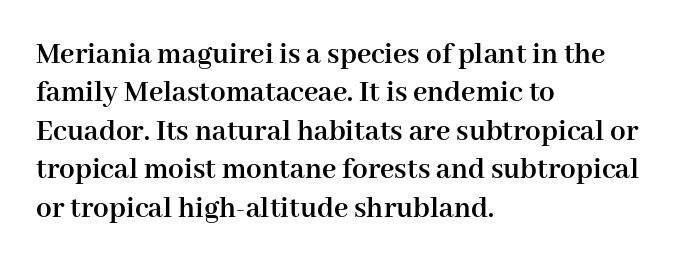
The image shows 31 px semibold serif type, upright; set left-aligned, line spacing 1.24x, normal letter spacing, not underlined; high stroke contrast and a medium x-height.
